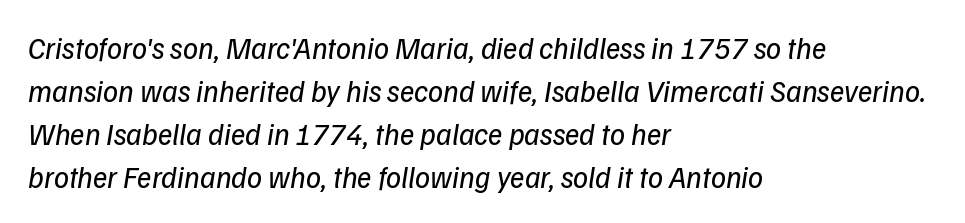
{"serif": "no", "bold": "no", "weight": "regular", "width": "normal", "stroke_contrast": "low", "x_height": "medium", "monospaced": "no", "underline": "no", "align": "left", "line_spacing": "normal", "line_spacing_ratio": 1.43, "letter_spacing": "normal", "letter_spacing_em": 0.0, "glyph_px": 30}
